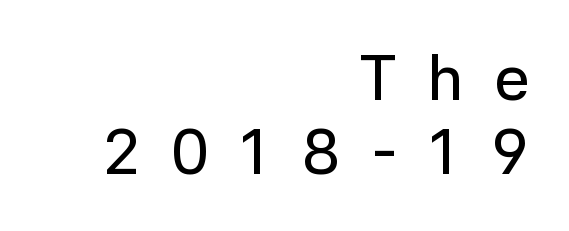
Q: Is the text italic (slanted)? A: No, it is upright.
Q: Is the typeface a serif or a sans-serif typeface? A: Sans-serif.
Q: Is the text underlined? A: No.
Q: How is the paragraph aligned? A: Right-aligned.
Q: Is the spacing between letters normal or unusually wide? A: Unusually wide.
Q: Width (condensed, normal, or wide)? A: Normal.
Q: Stroke contrast? A: Low.
Q: x-height? A: Medium.
Q: Monospaced? A: No.
